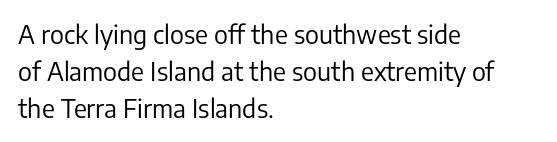
The image shows 25 px text type, upright; set left-aligned, normal line spacing (1.48x), normal letter spacing, not underlined.
